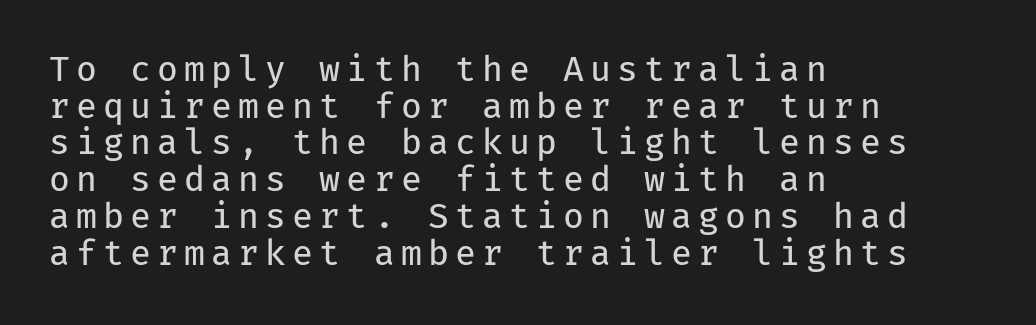
The image shows 34 px regular-weight sans-serif type, upright, monospaced; set left-aligned, tight line spacing (1.08x), not underlined; low stroke contrast and a medium x-height.
